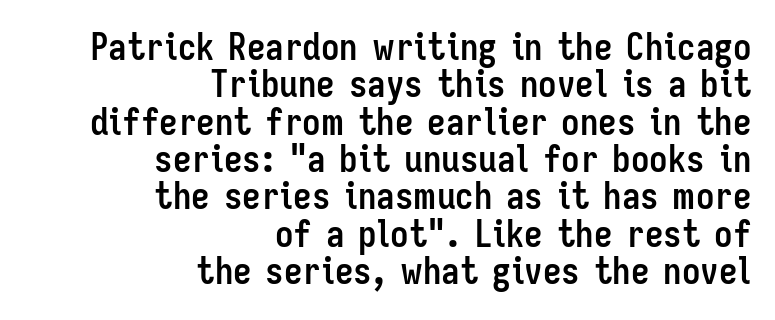
{"serif": "no", "italic": "no", "bold": "yes", "weight": "semibold", "width": "condensed", "stroke_contrast": "low", "x_height": "medium", "monospaced": "no", "underline": "no", "align": "right", "line_spacing": "tight", "line_spacing_ratio": 1.01, "letter_spacing": "normal", "letter_spacing_em": 0.0, "glyph_px": 37}
